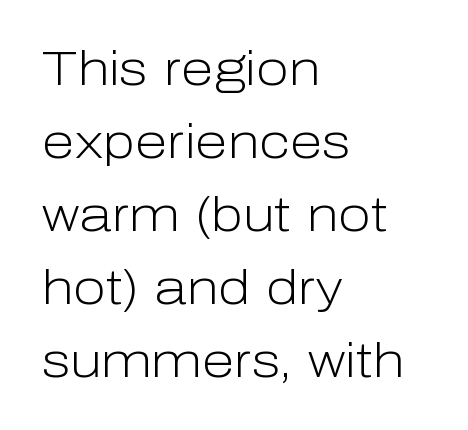
{"serif": "no", "italic": "no", "bold": "no", "weight": "light", "width": "normal", "stroke_contrast": "low", "x_height": "medium", "monospaced": "no", "underline": "no", "align": "left", "line_spacing": "normal", "line_spacing_ratio": 1.52, "letter_spacing": "normal", "letter_spacing_em": 0.0, "glyph_px": 48}
